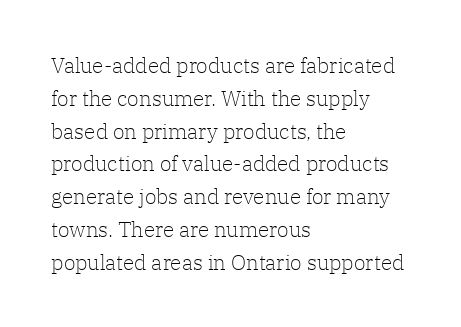
Upright lettering throughout. The rows are spaced the way most documents space them. These lines stack with their left ends in a neat column. The space beneath each line is pristine and unruled. This sample uses plain, unmodified letter spacing. Stem width sits at or under what a default text font uses.
